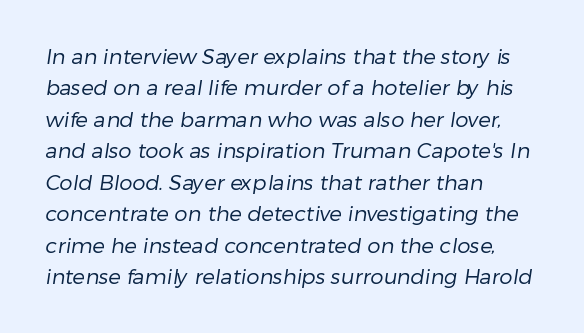
The image shows 21 px text type; set left-aligned, normal line spacing (1.5x), normal letter spacing, not underlined.
